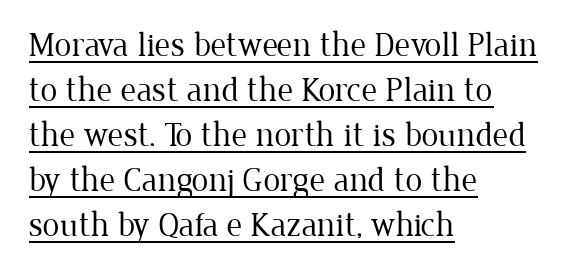
{"serif": "yes", "italic": "no", "bold": "no", "weight": "regular", "width": "normal", "stroke_contrast": "low", "x_height": "medium", "monospaced": "no", "underline": "yes", "align": "left", "line_spacing": "normal", "line_spacing_ratio": 1.32, "letter_spacing": "normal", "letter_spacing_em": 0.0, "glyph_px": 34}
